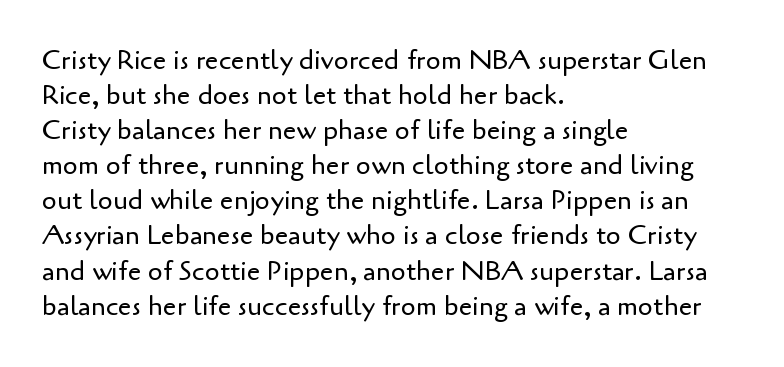
Style check: upright. Plain, unruled lines of type. The paragraph has a hard left edge and a soft right edge. This rendering leaves character spacing at its baseline value. A typesetter would call this leading conventional body-copy spacing. These glyphs show unthickened strokes, regular width or finer.
